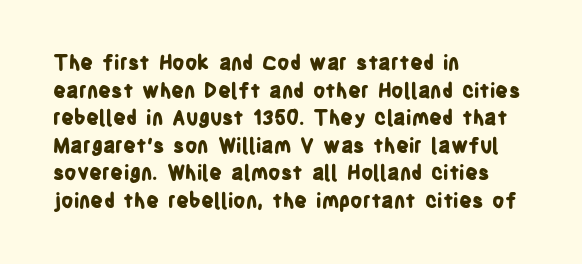
Q: Is the text bold? A: Yes.
Q: Is the text italic (slanted)? A: No, it is upright.
Q: Is the text underlined? A: No.
Q: How is the paragraph aligned? A: Left-aligned.
Q: Is the spacing between letters normal or unusually wide? A: Normal.
Q: Is the spacing between lines tight, normal or loose? A: Normal.
